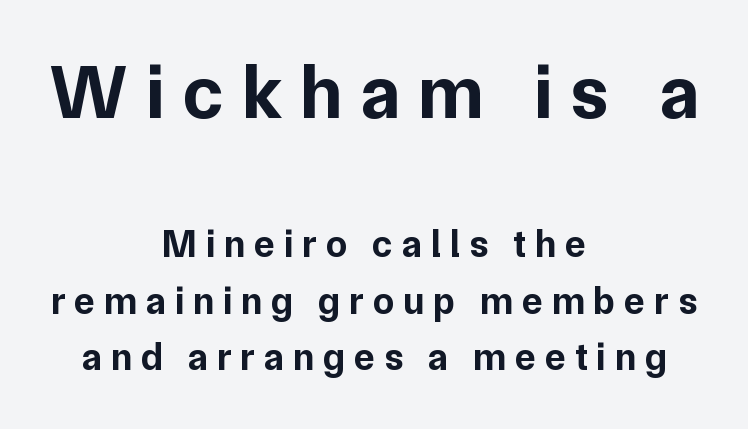
Q: Is the text bold? A: Yes.
Q: Is the text italic (slanted)? A: No, it is upright.
Q: Is the typeface a serif or a sans-serif typeface? A: Sans-serif.
Q: Is the text underlined? A: No.
Q: How is the paragraph aligned? A: Centered.
Q: Is the spacing between letters normal or unusually wide? A: Unusually wide.
Q: Is the spacing between lines tight, normal or loose? A: Normal.
Q: Which block of text is set in a larger size, the first (top) or the second (bottom)? A: The first (top) one.
Q: Width (condensed, normal, or wide)? A: Normal.
Q: Stroke contrast? A: Low.
Q: x-height? A: Medium.
Q: Monospaced? A: No.
